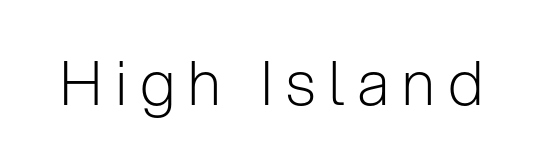
Caption: face not bold, strokes unweighted. Is this a fixed-width face? No — the glyphs have proportional, varying widths. Grotesque or geometric, the face here clearly has no serifs. Does the lettering tilt? It doesn't — this is upright.
